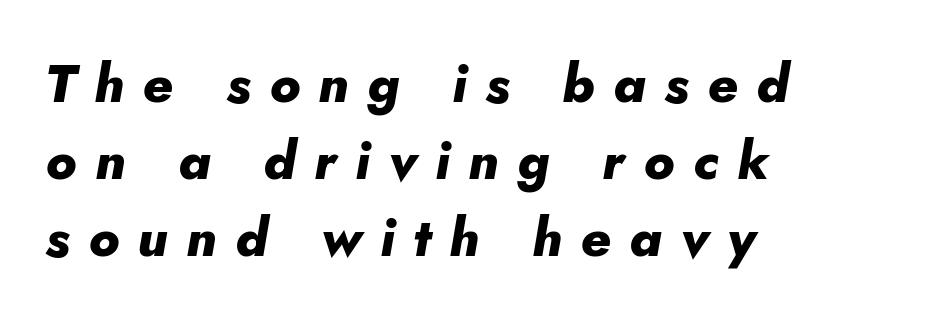
{"italic": "yes", "lean": "right", "slant_degrees": 5, "bold": "yes", "weight": "heavy", "width": "normal", "stroke_contrast": "low", "x_height": "small", "monospaced": "no", "underline": "no", "align": "left", "line_spacing": "normal", "line_spacing_ratio": 1.45, "letter_spacing": "wide", "letter_spacing_em": 0.35, "glyph_px": 53}
